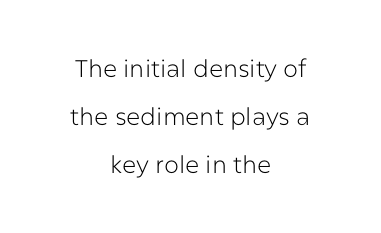
{"italic": "no", "bold": "no", "underline": "no", "align": "center", "line_spacing": "loose", "line_spacing_ratio": 2.0, "letter_spacing": "normal", "letter_spacing_em": 0.0, "glyph_px": 24}
